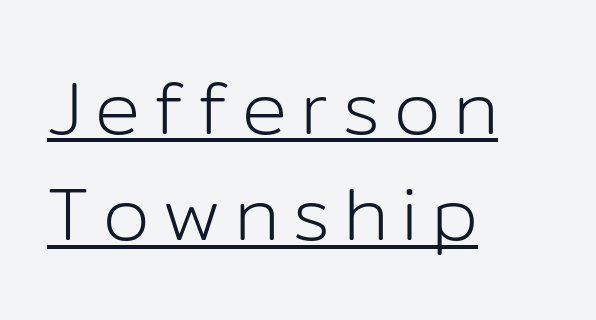
{"serif": "no", "italic": "no", "bold": "no", "weight": "light", "width": "normal", "stroke_contrast": "low", "x_height": "medium", "monospaced": "no", "underline": "yes", "align": "left", "line_spacing": "normal", "line_spacing_ratio": 1.42, "glyph_px": 75}
